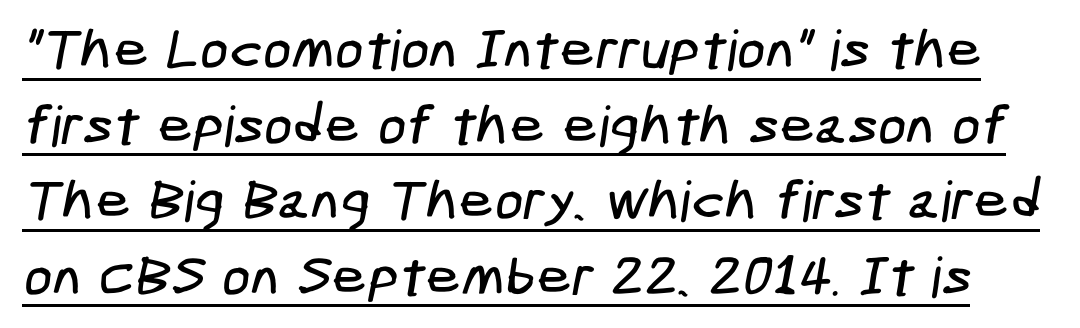
The image shows 56 px condensed sans-serif type; set normal line spacing (1.35x), normal letter spacing, underlined; low stroke contrast and a medium x-height.
